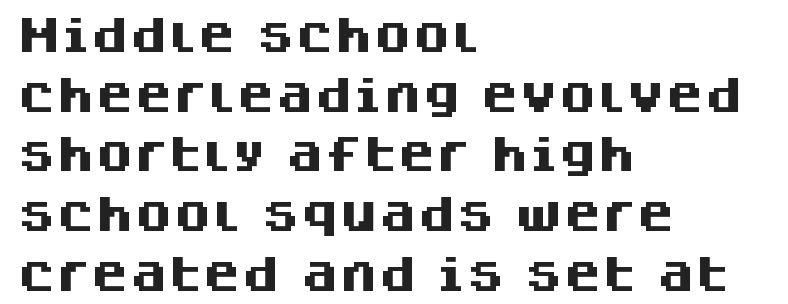
Q: Is the text bold? A: Yes.
Q: Is the text italic (slanted)? A: No, it is upright.
Q: Is the typeface a serif or a sans-serif typeface? A: Sans-serif.
Q: Is the text underlined? A: No.
Q: How is the paragraph aligned? A: Left-aligned.
Q: Is the spacing between letters normal or unusually wide? A: Normal.
Q: Is the spacing between lines tight, normal or loose? A: Normal.
Q: Width (condensed, normal, or wide)? A: Normal.
Q: Stroke contrast? A: Medium.
Q: x-height? A: Large.
Q: Monospaced? A: No.
